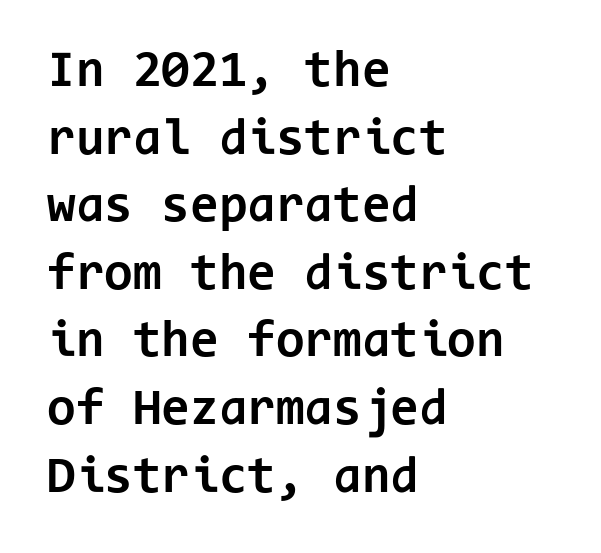
Pretty heavy lettering here — definitely bold. Monospaced: the letters line up in strict vertical columns. The space beneath each line is pristine and unruled. What kind of face is this? One without serifs — a sans. Horizontal alignment here is leftward, the default for most running prose. Leading matches the norm, producing a regular column.
